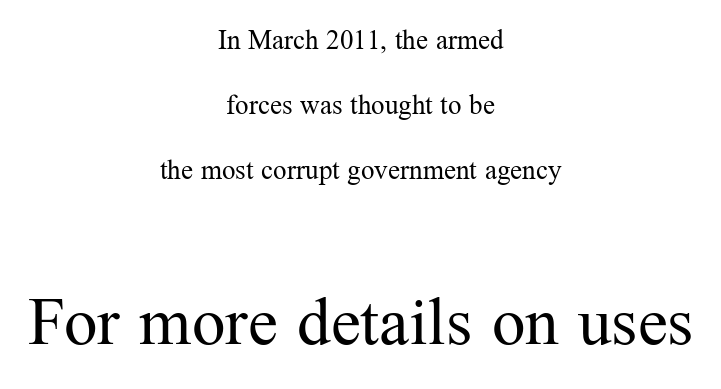
{"serif": "yes", "italic": "no", "bold": "no", "weight": "regular", "width": "normal", "stroke_contrast": "medium", "x_height": "medium", "monospaced": "no", "underline": "no", "align": "center", "line_spacing": "loose", "line_spacing_ratio": 2.41, "letter_spacing": "normal", "letter_spacing_em": 0.0, "larger_block": "second", "size_ratio": 2.48, "glyph_px": 67}
